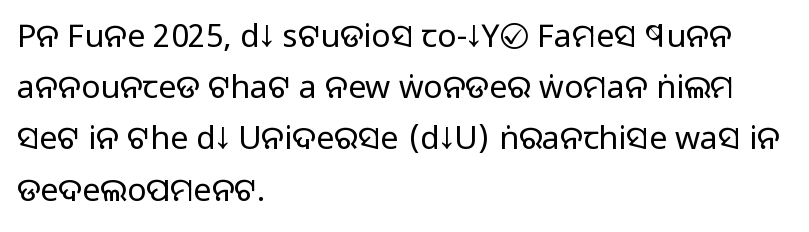
{"serif": "no", "italic": "no", "bold": "no", "weight": "regular", "width": "normal", "stroke_contrast": "low", "x_height": "large", "monospaced": "no", "underline": "no", "align": "left", "line_spacing": "normal", "line_spacing_ratio": 1.6, "letter_spacing": "normal", "letter_spacing_em": 0.0, "glyph_px": 32}
